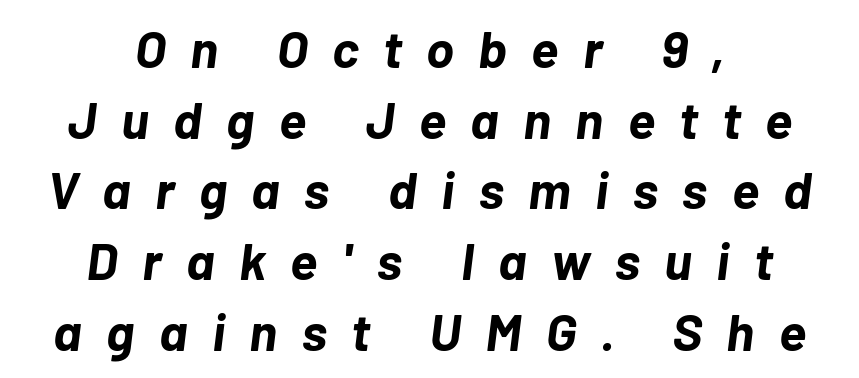
Q: Is the text bold? A: Yes.
Q: Is the text italic (slanted)? A: Yes, it leans right by about 7 degrees.
Q: Is the text underlined? A: No.
Q: How is the paragraph aligned? A: Centered.
Q: Is the spacing between letters normal or unusually wide? A: Unusually wide.
Q: Is the spacing between lines tight, normal or loose? A: Normal.
Q: Width (condensed, normal, or wide)? A: Normal.
Q: Stroke contrast? A: Low.
Q: x-height? A: Medium.
Q: Monospaced? A: No.
